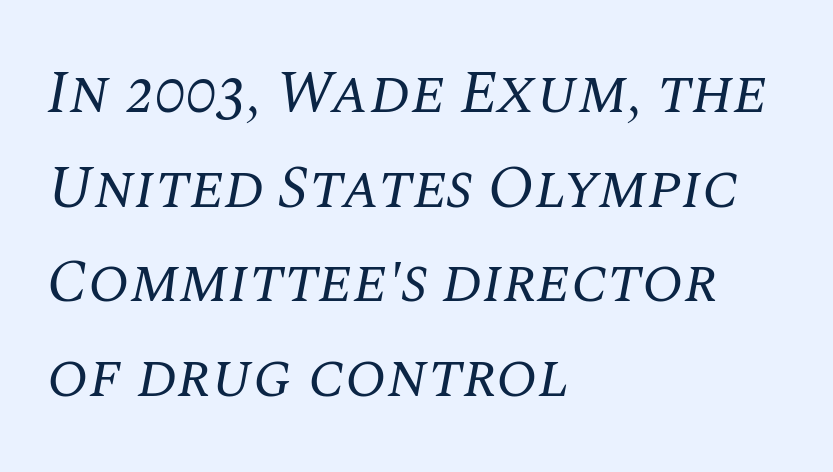
Q: Is the text bold? A: No.
Q: Is the text italic (slanted)? A: Yes, it leans right by about 10 degrees.
Q: Is the typeface a serif or a sans-serif typeface? A: Serif.
Q: Is the text underlined? A: No.
Q: How is the paragraph aligned? A: Left-aligned.
Q: Is the spacing between letters normal or unusually wide? A: Normal.
Q: Is the spacing between lines tight, normal or loose? A: Normal.
Q: Width (condensed, normal, or wide)? A: Normal.
Q: Stroke contrast? A: Medium.
Q: x-height? A: Large.
Q: Monospaced? A: No.
